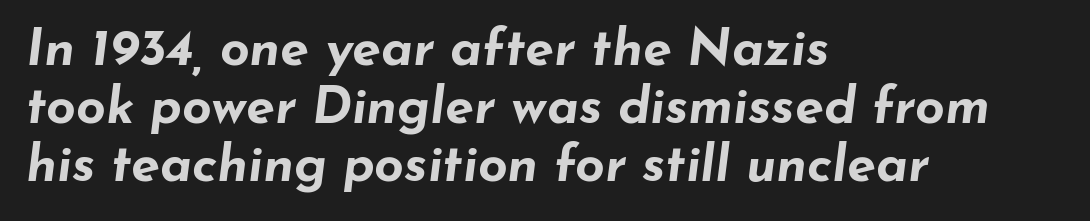
{"italic": "yes", "lean": "right", "slant_degrees": 7, "bold": "yes", "weight": "bold", "width": "wide", "stroke_contrast": "low", "x_height": "small", "monospaced": "no", "underline": "no", "align": "left", "line_spacing": "tight", "line_spacing_ratio": 1.12, "letter_spacing": "normal", "letter_spacing_em": 0.0, "glyph_px": 52}
